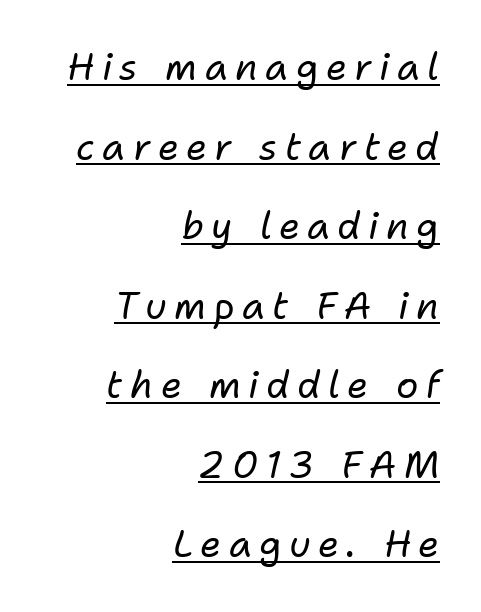
Does the leading feel generous? Absolutely, it's lavish. A typesetter would call this proportional, since set widths differ per character. The whole block is typeset with a tilt. The rendering inserts visible extra space after every character. Is the block centered? No — it sits flush against the right margin.
